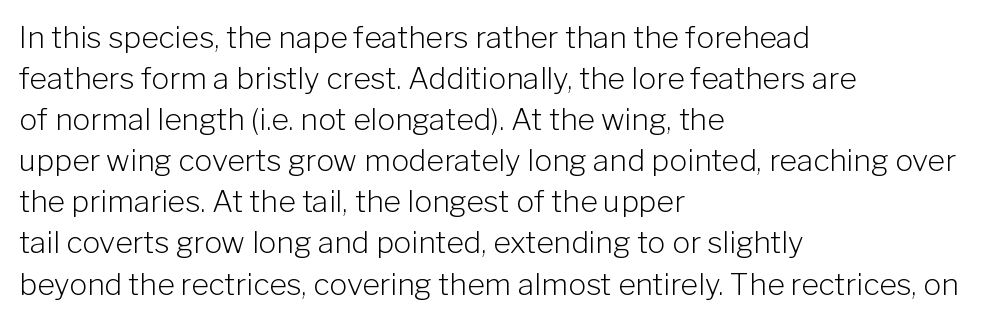
{"serif": "no", "italic": "no", "bold": "no", "weight": "light", "width": "normal", "stroke_contrast": "low", "x_height": "medium", "monospaced": "no", "underline": "no", "align": "left", "line_spacing": "normal", "line_spacing_ratio": 1.37, "letter_spacing": "normal", "letter_spacing_em": 0.0, "glyph_px": 30}
